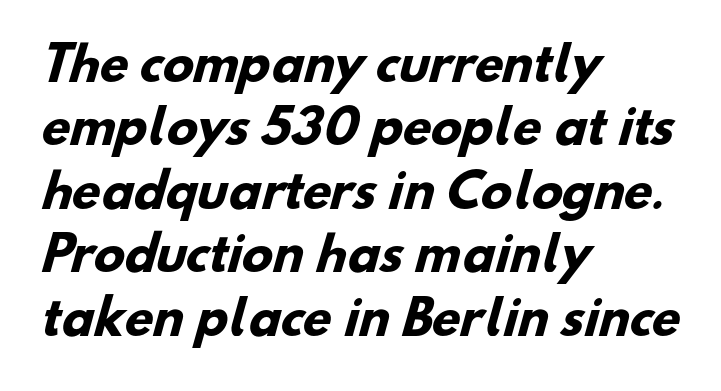
Q: Is the text bold? A: Yes.
Q: Is the typeface a serif or a sans-serif typeface? A: Sans-serif.
Q: Is the text underlined? A: No.
Q: How is the paragraph aligned? A: Left-aligned.
Q: Is the spacing between letters normal or unusually wide? A: Normal.
Q: Is the spacing between lines tight, normal or loose? A: Normal.
Q: Width (condensed, normal, or wide)? A: Normal.
Q: Stroke contrast? A: Low.
Q: x-height? A: Small.
Q: Monospaced? A: No.
